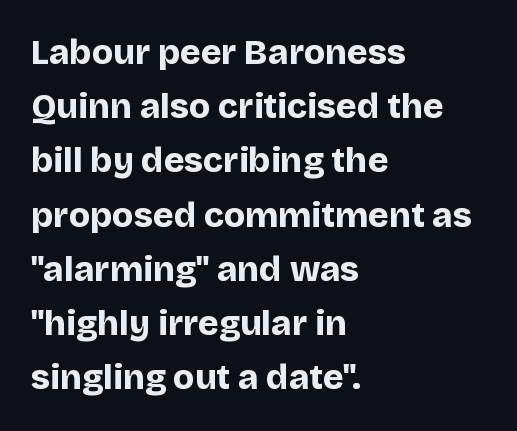
{"serif": "no", "italic": "no", "bold": "yes", "weight": "bold", "width": "normal", "stroke_contrast": "low", "x_height": "large", "monospaced": "no", "underline": "no", "align": "left", "line_spacing": "normal", "line_spacing_ratio": 1.55, "letter_spacing": "normal", "letter_spacing_em": 0.0, "glyph_px": 35}
